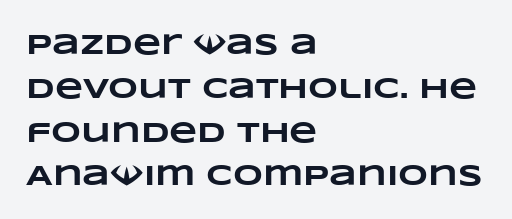
Q: Is the text bold? A: Yes.
Q: Is the text underlined? A: No.
Q: How is the paragraph aligned? A: Left-aligned.
Q: Is the spacing between letters normal or unusually wide? A: Normal.
Q: Is the spacing between lines tight, normal or loose? A: Normal.
Q: Width (condensed, normal, or wide)? A: Wide.
Q: Stroke contrast? A: Low.
Q: x-height? A: Large.
Q: Monospaced? A: No.
